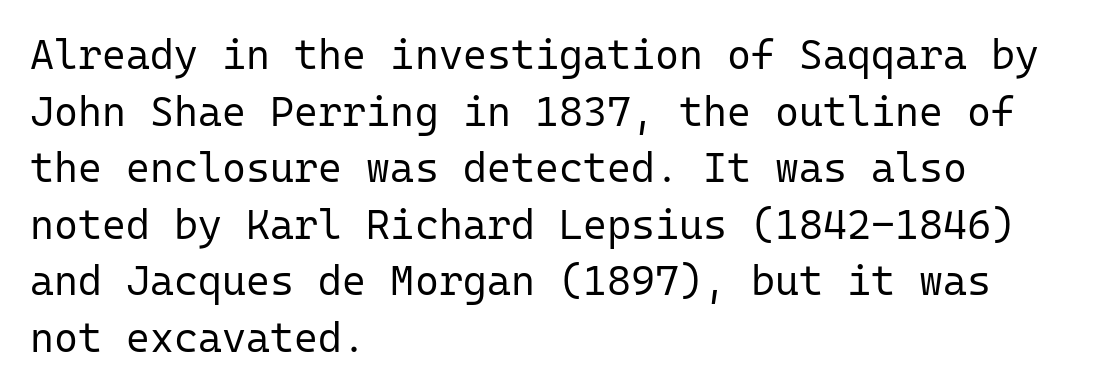
The designer went with a sans here, leaving each stem footless. Looks like terminal output: every glyph gets an equal slot. The tracking reads as untouched default to a designer's eye. No heavy texture on the line: the type isn't bold. Normally led — the rows are evenly, conventionally spaced.
